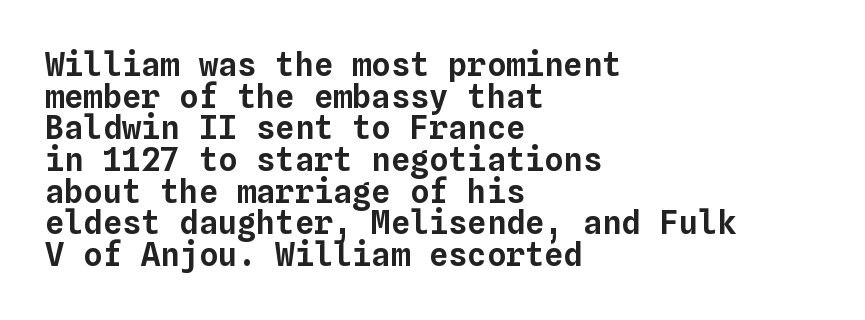
The image shows 32 px text type, upright, monospaced; set left-aligned, tight line spacing (0.99x), normal letter spacing, not underlined; low stroke contrast and a medium x-height.
